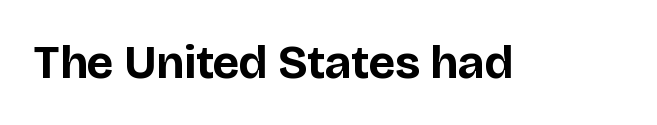
{"serif": "no", "italic": "no", "bold": "yes", "weight": "bold", "width": "normal", "stroke_contrast": "low", "x_height": "large", "monospaced": "no", "underline": "no", "letter_spacing": "normal", "letter_spacing_em": 0.0, "glyph_px": 47}
